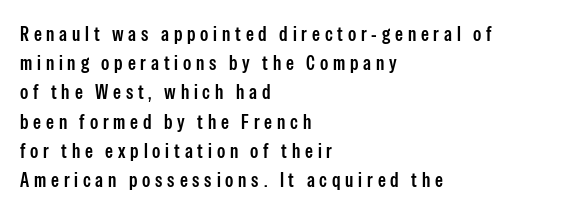
{"italic": "no", "underline": "no", "align": "left", "line_spacing": "normal", "line_spacing_ratio": 1.46, "letter_spacing": "wide", "letter_spacing_em": 0.24, "glyph_px": 20}
